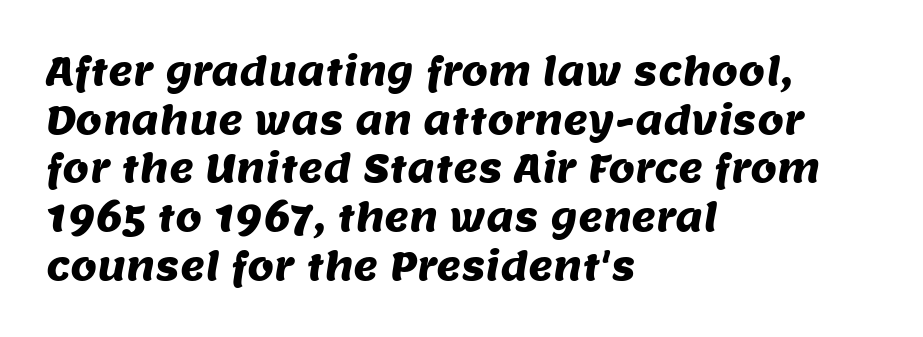
{"serif": "no", "width": "normal", "stroke_contrast": "medium", "x_height": "large", "monospaced": "no", "underline": "no", "align": "left", "line_spacing": "normal", "line_spacing_ratio": 1.28, "letter_spacing": "normal", "letter_spacing_em": 0.0, "glyph_px": 38}
